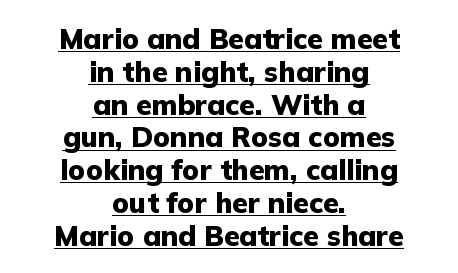
Q: Is the text bold? A: Yes.
Q: Is the text italic (slanted)? A: No, it is upright.
Q: Is the typeface a serif or a sans-serif typeface? A: Sans-serif.
Q: Is the text underlined? A: Yes.
Q: How is the paragraph aligned? A: Centered.
Q: Is the spacing between letters normal or unusually wide? A: Normal.
Q: Width (condensed, normal, or wide)? A: Normal.
Q: Stroke contrast? A: Low.
Q: x-height? A: Medium.
Q: Monospaced? A: No.
